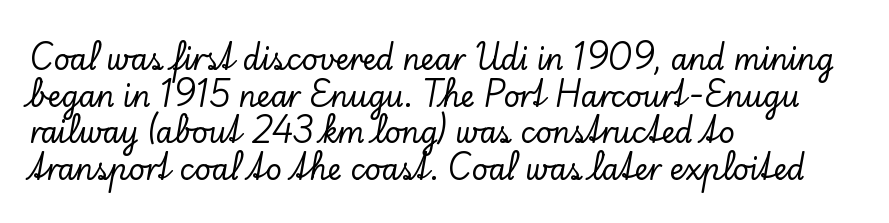
Q: Is the text italic (slanted)? A: Yes.
Q: Is the typeface a serif or a sans-serif typeface? A: Serif.
Q: Is the text underlined? A: No.
Q: How is the paragraph aligned? A: Left-aligned.
Q: Is the spacing between letters normal or unusually wide? A: Normal.
Q: Is the spacing between lines tight, normal or loose? A: Normal.
Q: Width (condensed, normal, or wide)? A: Normal.
Q: Stroke contrast? A: Low.
Q: x-height? A: Small.
Q: Monospaced? A: No.
